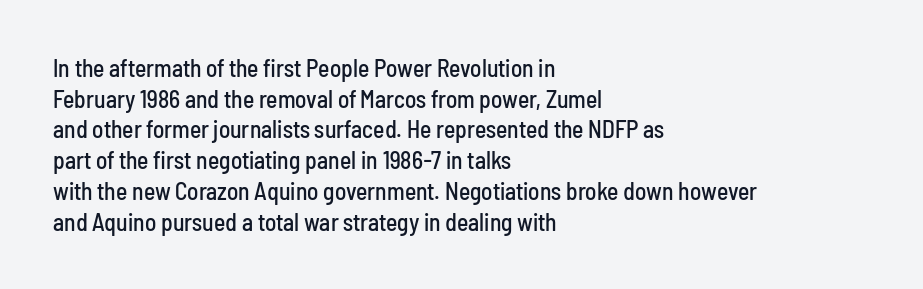
The image shows 24 px text type, upright; set left-aligned, normal line spacing (1.28x), normal letter spacing, not underlined.
